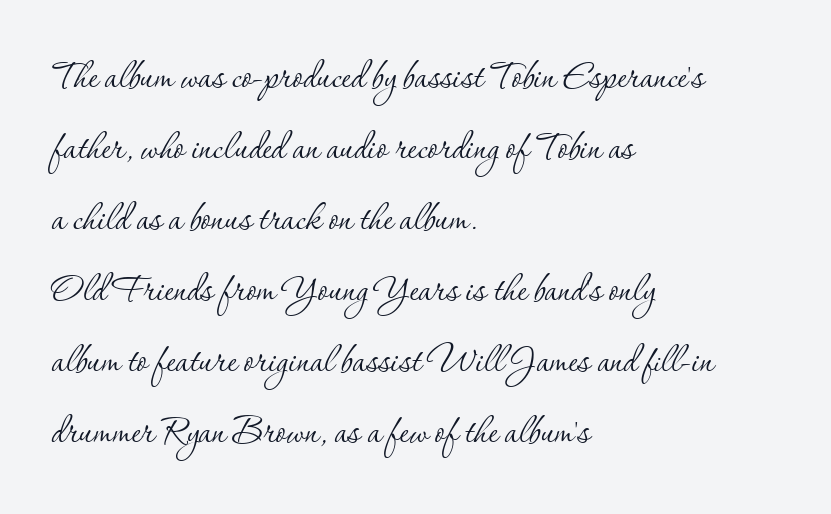
The image shows 47 px thin serif type; set left-aligned, normal line spacing (1.51x), normal letter spacing, not underlined; low stroke contrast and a small x-height.
